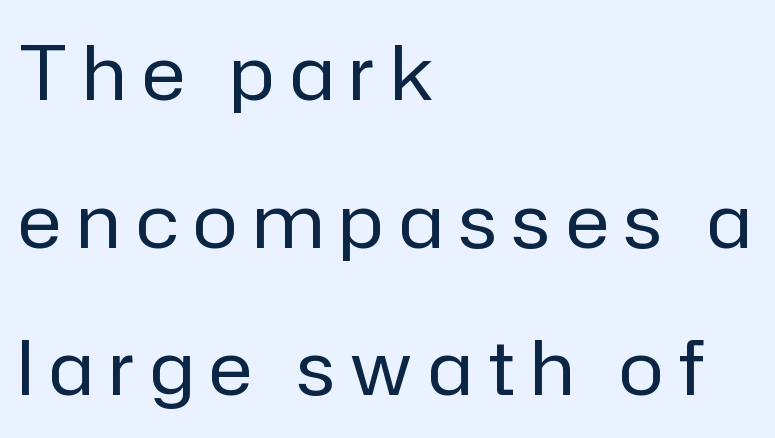
The image shows 75 px regular-weight sans-serif type, upright; set left-aligned, loose line spacing (1.97x), unusually wide letter spacing (+0.21 em), not underlined; low stroke contrast and a medium x-height.
